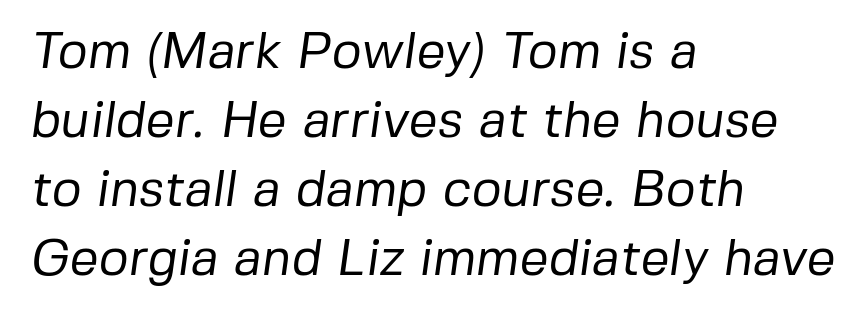
The ragged edge is on the right, which tells us the setting is flush left. The rendering uses a moderate line-height, typical for paragraphs. These lines keep a tight, regular rhythm from letter to letter. You could not count columns in this text — the font is proportionally spaced. Letterform terminals end flat and unadorned throughout the passage.
